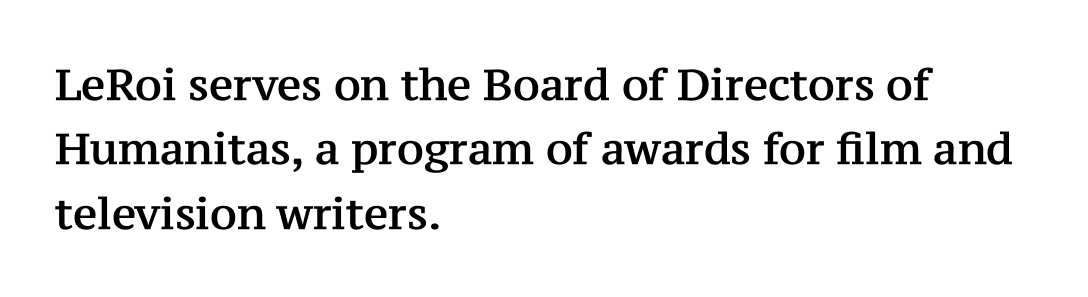
{"serif": "yes", "italic": "no", "width": "normal", "stroke_contrast": "medium", "x_height": "medium", "monospaced": "no", "underline": "no", "align": "left", "line_spacing": "normal", "line_spacing_ratio": 1.5, "letter_spacing": "normal", "letter_spacing_em": 0.0, "glyph_px": 43}
